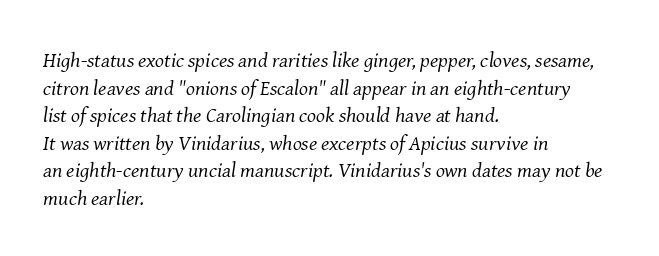
The passage shown leans; its letterforms are oblique. The letters sit at their default tracking, neither squeezed nor spread. Rule under the text: the space is simply empty. This is not heavy type; no bold has been used.
